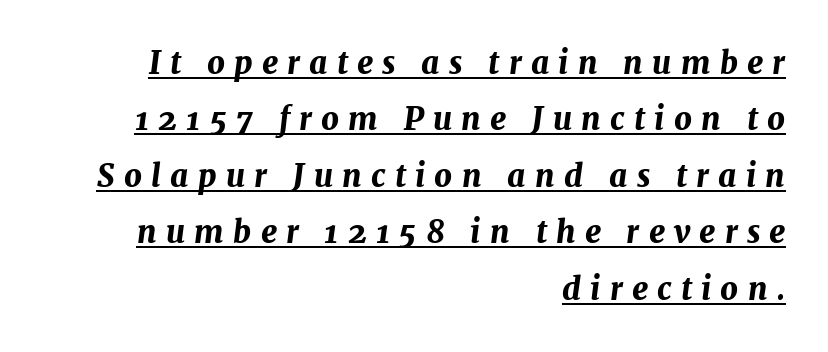
Q: Is the text bold? A: Yes.
Q: Is the text italic (slanted)? A: Yes, it leans right by about 7 degrees.
Q: Is the text underlined? A: Yes.
Q: How is the paragraph aligned? A: Right-aligned.
Q: Is the spacing between letters normal or unusually wide? A: Unusually wide.
Q: Width (condensed, normal, or wide)? A: Normal.
Q: Stroke contrast? A: Medium.
Q: x-height? A: Medium.
Q: Monospaced? A: No.
